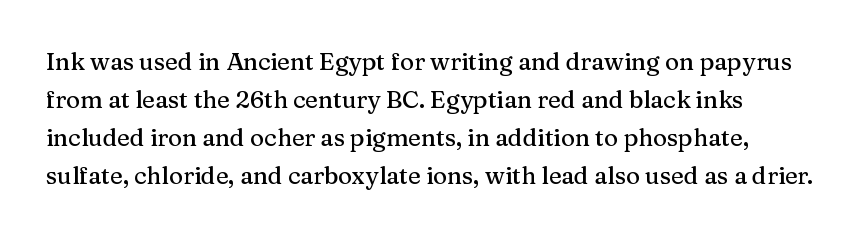
Bare-footed words on every line. The rendering uses a moderate line-height, typical for paragraphs. Upright lettering throughout. There is no visible air inserted between adjacent glyphs.
